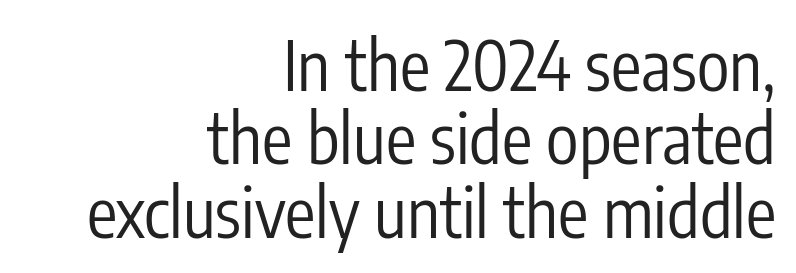
{"serif": "no", "italic": "no", "bold": "no", "weight": "regular", "width": "condensed", "stroke_contrast": "low", "x_height": "medium", "monospaced": "no", "underline": "no", "align": "right", "line_spacing": "tight", "line_spacing_ratio": 1.08, "letter_spacing": "normal", "letter_spacing_em": 0.0, "glyph_px": 68}
